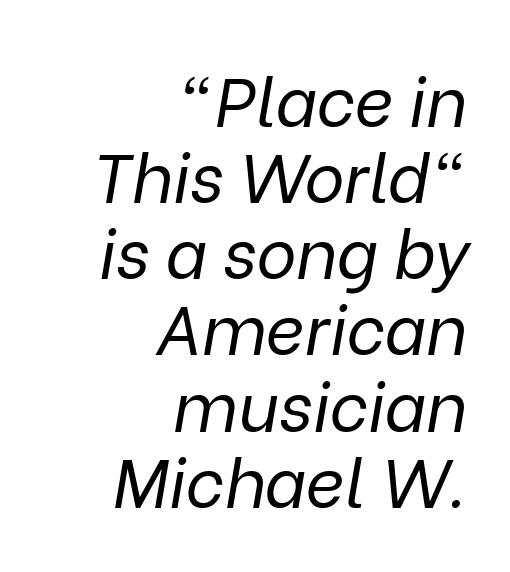
The image shows 68 px regular-weight type, italic (leaning right); set right-aligned, tight line spacing (1.12x), normal letter spacing, not underlined; low stroke contrast and a medium x-height.
